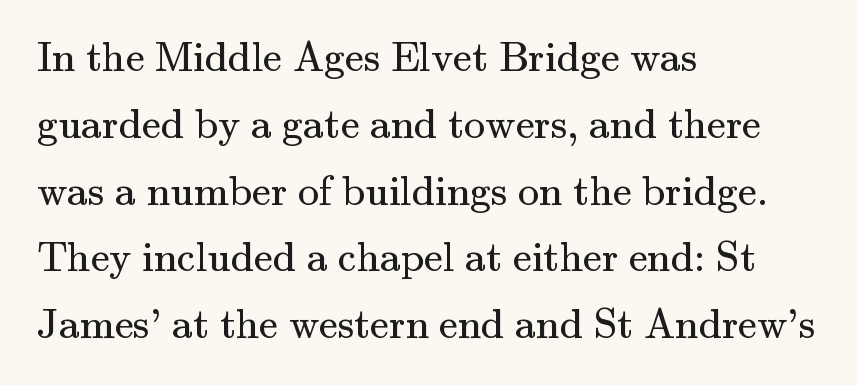
Q: Is the text bold? A: No.
Q: Is the text italic (slanted)? A: No, it is upright.
Q: Is the typeface a serif or a sans-serif typeface? A: Serif.
Q: Is the text underlined? A: No.
Q: How is the paragraph aligned? A: Left-aligned.
Q: Is the spacing between letters normal or unusually wide? A: Normal.
Q: Is the spacing between lines tight, normal or loose? A: Normal.
Q: Width (condensed, normal, or wide)? A: Normal.
Q: Stroke contrast? A: Medium.
Q: x-height? A: Small.
Q: Monospaced? A: No.
